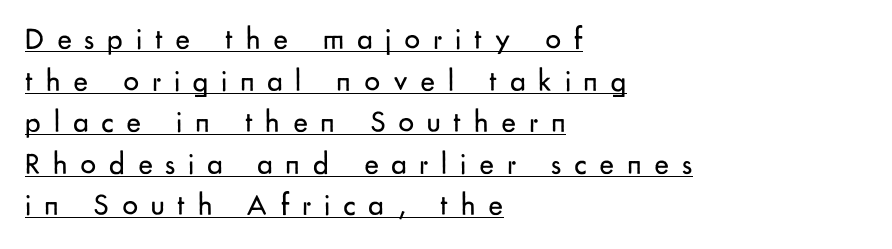
Decoration check: the copy is underlined. The line texture is sparse and dotted thanks to wide tracking. A typesetter would call this proportional, since set widths differ per character. A quiet, ordinary-to-light weight characterises the typeface. Where is the straight margin? On the left.
